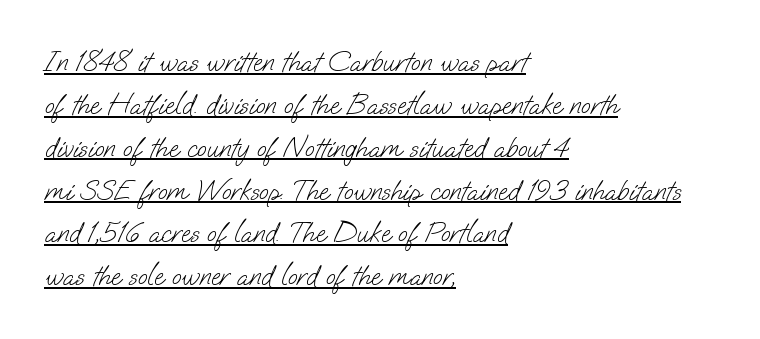
The image shows 28 px light sans-serif type; set left-aligned, normal line spacing (1.53x), normal letter spacing, underlined; low stroke contrast and a small x-height.
